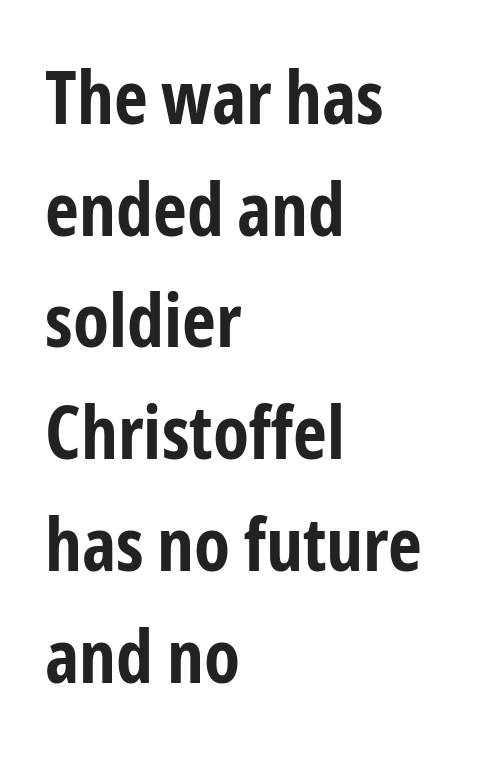
Glance below the letters and you will spot only blank space. Quick note: interline space is typical. In terms of letterspacing, this is plain default setting. Stroke thickness is high; the sample reads as a true bold.
